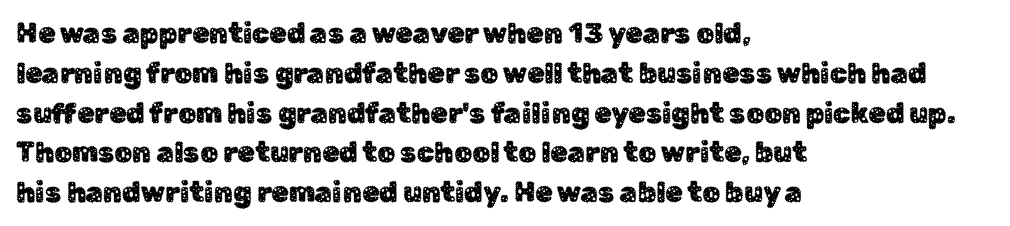
Q: Is the text italic (slanted)? A: No, it is upright.
Q: Is the typeface a serif or a sans-serif typeface? A: Sans-serif.
Q: Is the text underlined? A: No.
Q: How is the paragraph aligned? A: Left-aligned.
Q: Is the spacing between letters normal or unusually wide? A: Normal.
Q: Is the spacing between lines tight, normal or loose? A: Normal.
Q: Width (condensed, normal, or wide)? A: Normal.
Q: Stroke contrast? A: Low.
Q: x-height? A: Medium.
Q: Monospaced? A: No.
